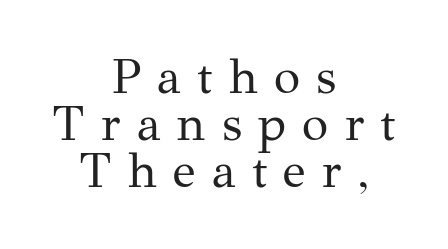
Q: Is the text bold? A: No.
Q: Is the text italic (slanted)? A: No, it is upright.
Q: Is the typeface a serif or a sans-serif typeface? A: Serif.
Q: Is the text underlined? A: No.
Q: How is the paragraph aligned? A: Centered.
Q: Is the spacing between letters normal or unusually wide? A: Unusually wide.
Q: Is the spacing between lines tight, normal or loose? A: Tight.
Q: Width (condensed, normal, or wide)? A: Normal.
Q: Stroke contrast? A: Medium.
Q: x-height? A: Medium.
Q: Monospaced? A: No.
